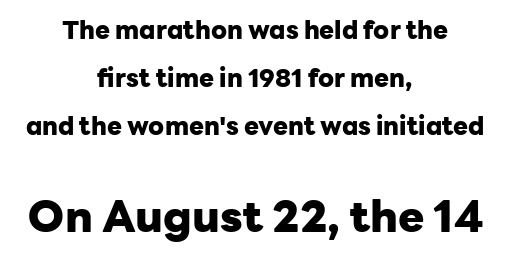
Q: Is the text bold? A: Yes.
Q: Is the text italic (slanted)? A: No, it is upright.
Q: Is the typeface a serif or a sans-serif typeface? A: Sans-serif.
Q: Is the text underlined? A: No.
Q: How is the paragraph aligned? A: Centered.
Q: Is the spacing between letters normal or unusually wide? A: Normal.
Q: Is the spacing between lines tight, normal or loose? A: Loose.
Q: Which block of text is set in a larger size, the first (top) or the second (bottom)? A: The second (bottom) one.
Q: Width (condensed, normal, or wide)? A: Normal.
Q: Stroke contrast? A: Low.
Q: x-height? A: Medium.
Q: Monospaced? A: No.
